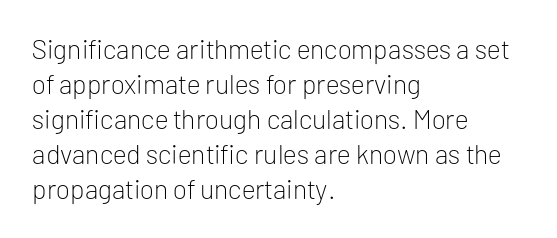
{"italic": "no", "bold": "no", "underline": "no", "align": "left", "line_spacing": "normal", "line_spacing_ratio": 1.3, "letter_spacing": "normal", "letter_spacing_em": 0.0, "glyph_px": 27}
